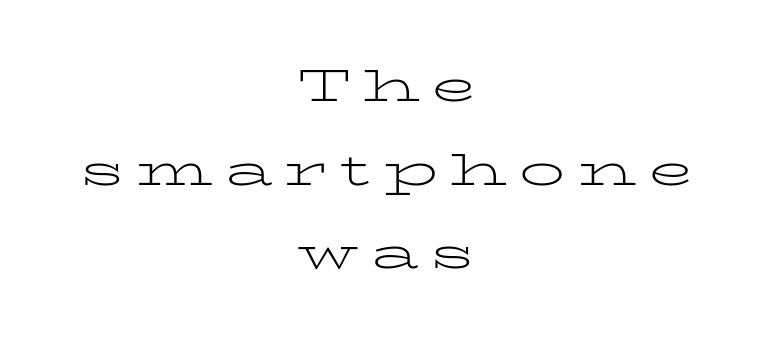
Q: Is the text bold? A: No.
Q: Is the text italic (slanted)? A: No, it is upright.
Q: Is the typeface a serif or a sans-serif typeface? A: Serif.
Q: Is the text underlined? A: No.
Q: How is the paragraph aligned? A: Centered.
Q: Is the spacing between letters normal or unusually wide? A: Unusually wide.
Q: Width (condensed, normal, or wide)? A: Wide.
Q: Stroke contrast? A: Low.
Q: x-height? A: Medium.
Q: Monospaced? A: No.
